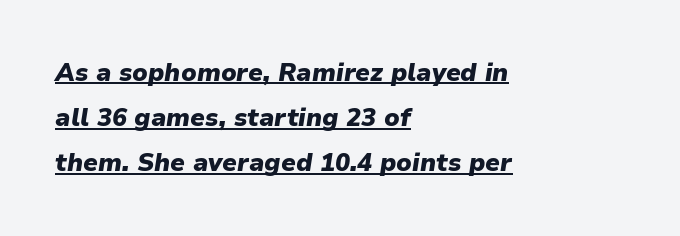
Q: Is the text bold? A: Yes.
Q: Is the text italic (slanted)? A: Yes, it leans right by about 9 degrees.
Q: Is the text underlined? A: Yes.
Q: How is the paragraph aligned? A: Left-aligned.
Q: Is the spacing between letters normal or unusually wide? A: Normal.
